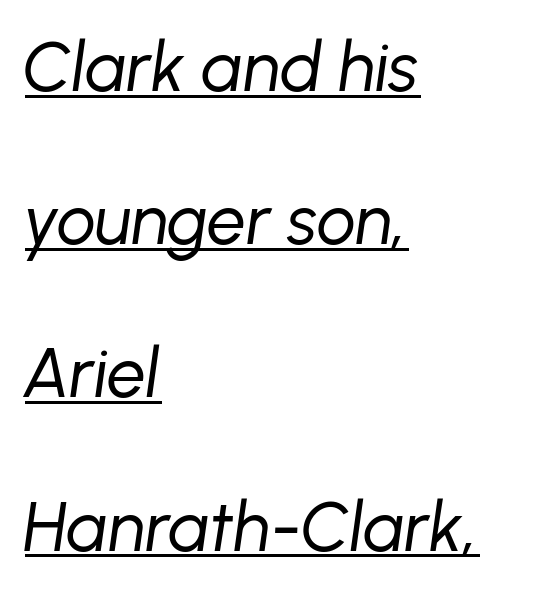
The lines are spread far apart with generous leading. The passage is arranged the way most books set body copy — flush left. Underlined type. Each stroke keeps to a modest, everyday thickness or less. The axis of the letterforms is tilted away from vertical. The horizontal fit of the characters is conventional and even.
